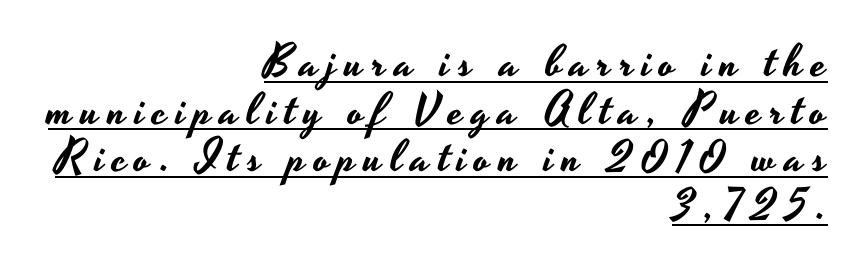
In terms of leading, this rendering errs on the cramped side. Compared with a flush-left layout, this one pins lines to the opposite, right side. These lines are rendered in a variable-pitch font. The font family rendered here belongs to the sans-serif group.
